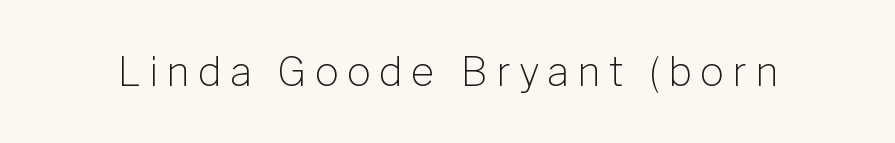
The rendering uses natural spacing where letterforms have individual widths. Stems here are at most as thick as an everyday book face. Only glyphs here, with clear space below each row. Type style note: lacks serifs. Compared with typical body copy, the letter spacing here is much looser.
